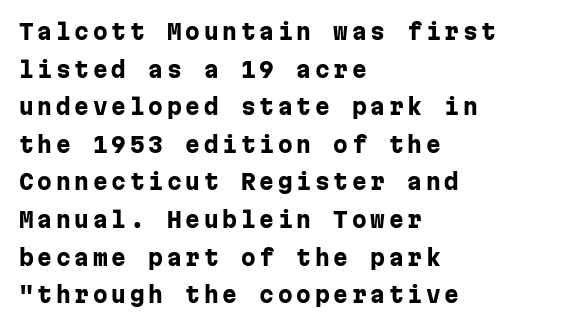
Q: Is the text bold? A: Yes.
Q: Is the text italic (slanted)? A: No, it is upright.
Q: Is the text underlined? A: No.
Q: How is the paragraph aligned? A: Left-aligned.
